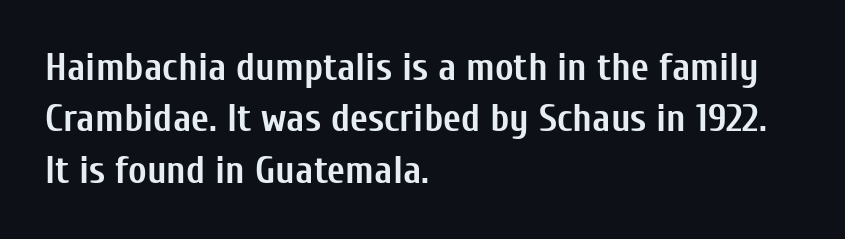
The image shows 39 px semibold, condensed sans-serif type, upright; set left-aligned, normal line spacing (1.32x), normal letter spacing, not underlined; low stroke contrast and a medium x-height.
